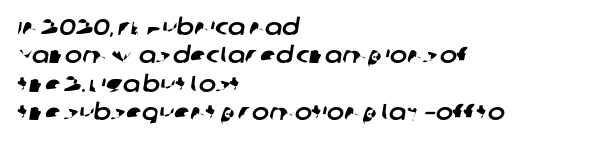
Just letters on the line, the space beneath them empty. Each line starts at the same left margin while the right side varies. These lines keep a tight, regular rhythm from letter to letter.
